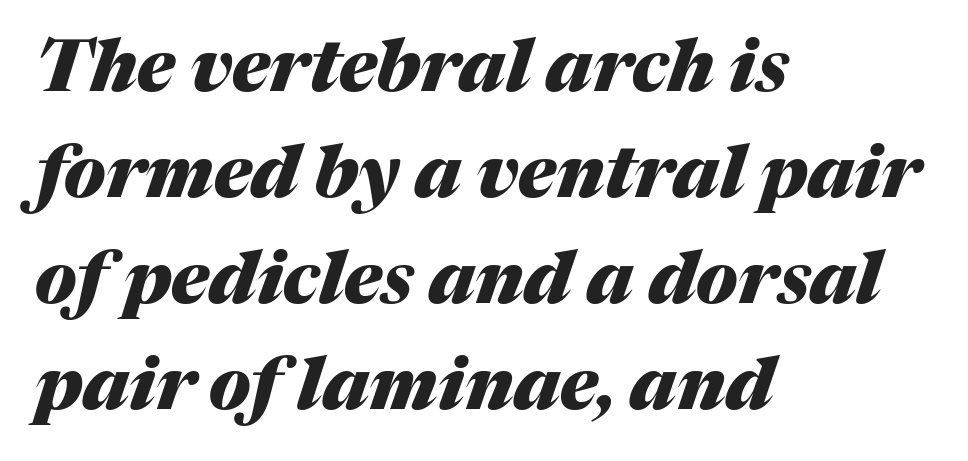
Q: Is the text bold? A: Yes.
Q: Is the text italic (slanted)? A: Yes, it leans right by about 17 degrees.
Q: Is the text underlined? A: No.
Q: How is the paragraph aligned? A: Left-aligned.
Q: Is the spacing between letters normal or unusually wide? A: Normal.
Q: Is the spacing between lines tight, normal or loose? A: Normal.
Q: Width (condensed, normal, or wide)? A: Normal.
Q: Stroke contrast? A: Medium.
Q: x-height? A: Medium.
Q: Monospaced? A: No.
